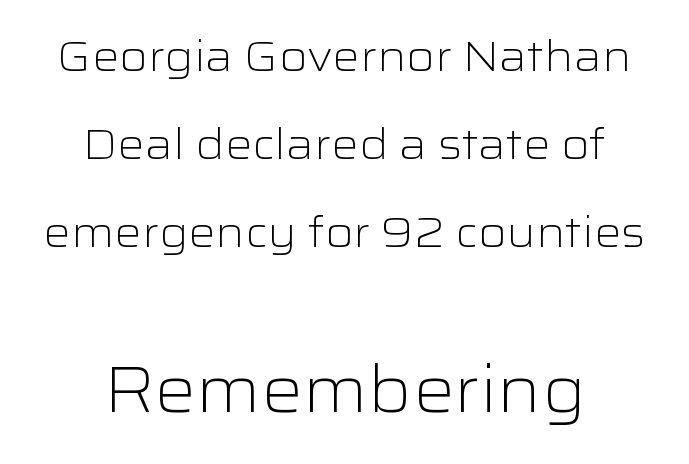
{"serif": "no", "italic": "no", "bold": "no", "weight": "light", "width": "wide", "stroke_contrast": "low", "x_height": "medium", "monospaced": "no", "underline": "no", "align": "center", "line_spacing": "loose", "line_spacing_ratio": 2.05, "letter_spacing": "normal", "letter_spacing_em": 0.0, "larger_block": "second", "size_ratio": 1.51, "glyph_px": 65}
